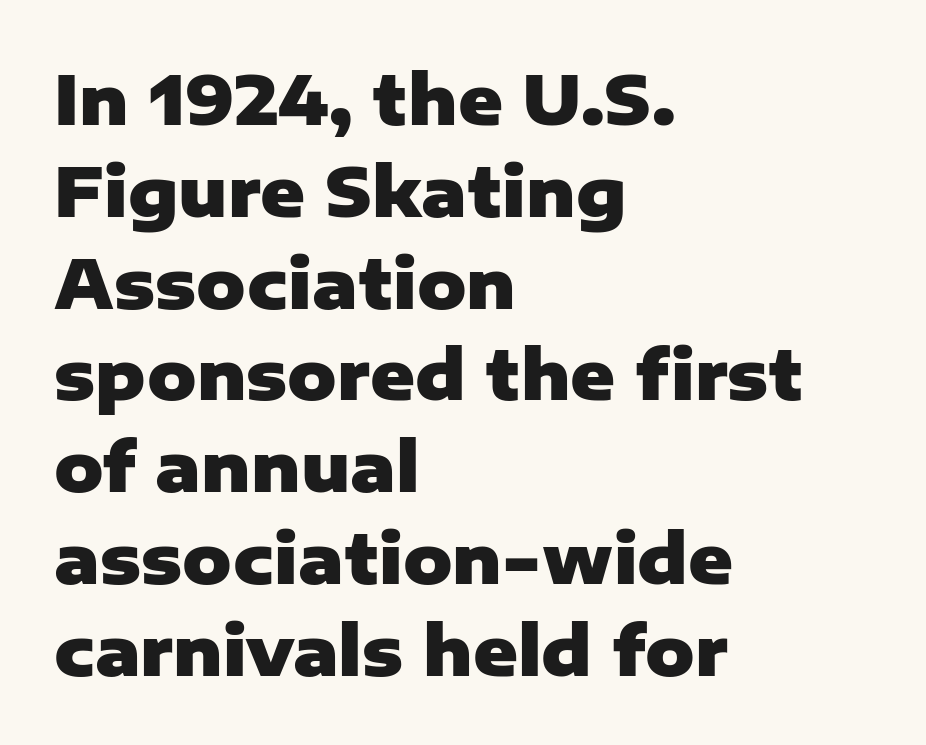
Chunky letters — that's bold for sure. In terms of leading, this rendering sits right in the middle. Characters follow at the spacing the type designer built in. Each letter keeps its own natural width here, so spacing adapts to shape. You can tell it's not italic because the verticals are truly vertical. Alignment: flush left.
